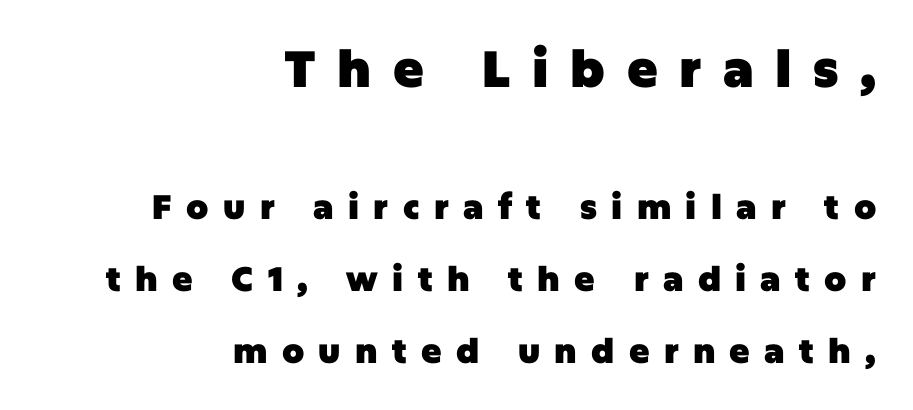
The baseline area is clear. Observe the absence of serifs on each vertical stroke in this sample. This layout puts the oversized block above and the modest block below. The vertical gap from one line to the next is large. Reading down the block, your eye finds every line finishing at a fixed right position. Thick stems and heavy bowls — unmistakably bold.
